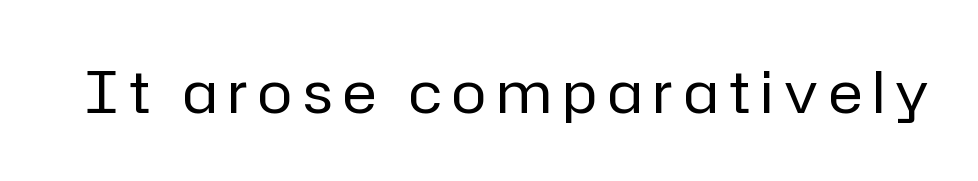
Character widths vary here, with narrow letters taking less room than wide ones. The weight tops out at a normal text grade. Serif or sans? Sans — the stroke terminals are bare. Any mark beneath the type? The region is blank. If you drew a line through each stem, it would be perfectly vertical.
